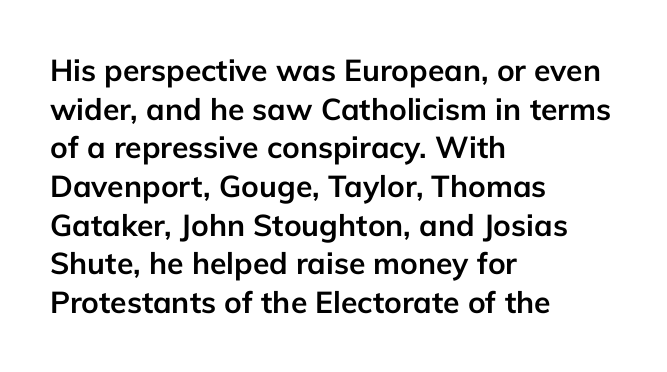
{"serif": "no", "italic": "no", "bold": "yes", "weight": "semibold", "width": "normal", "stroke_contrast": "low", "x_height": "medium", "monospaced": "no", "underline": "no", "align": "left", "line_spacing": "normal", "line_spacing_ratio": 1.29, "letter_spacing": "normal", "letter_spacing_em": 0.0, "glyph_px": 30}
